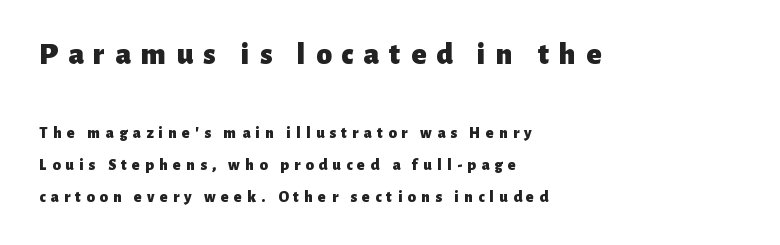
Q: Is the text bold? A: Yes.
Q: Is the text italic (slanted)? A: No, it is upright.
Q: Is the typeface a serif or a sans-serif typeface? A: Sans-serif.
Q: Is the text underlined? A: No.
Q: How is the paragraph aligned? A: Left-aligned.
Q: Is the spacing between letters normal or unusually wide? A: Unusually wide.
Q: Is the spacing between lines tight, normal or loose? A: Loose.
Q: Which block of text is set in a larger size, the first (top) or the second (bottom)? A: The first (top) one.
Q: Width (condensed, normal, or wide)? A: Normal.
Q: Stroke contrast? A: Low.
Q: x-height? A: Medium.
Q: Monospaced? A: No.
